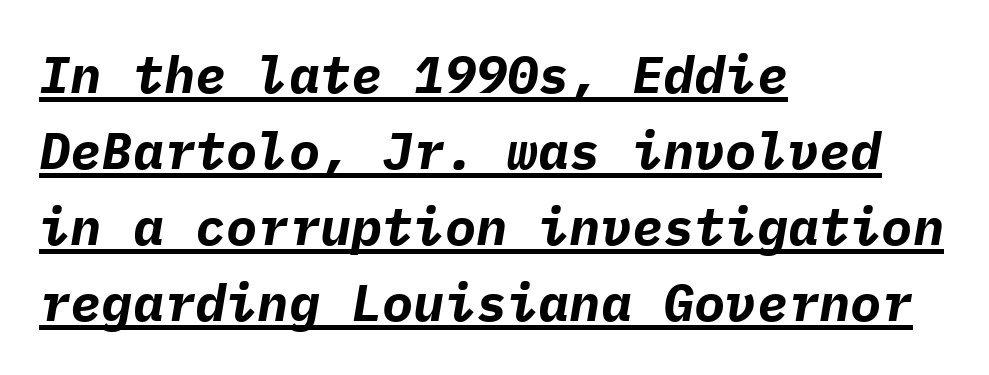
The image shows 52 px bold type, italic (leaning right), monospaced; set left-aligned, normal line spacing (1.46x), normal letter spacing, underlined; low stroke contrast and a medium x-height.
